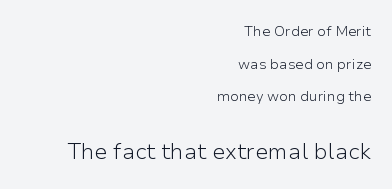
{"italic": "no", "bold": "no", "underline": "no", "align": "right", "line_spacing": "loose", "line_spacing_ratio": 2.33, "letter_spacing": "normal", "letter_spacing_em": 0.0, "larger_block": "second", "size_ratio": 1.57, "glyph_px": 22}
